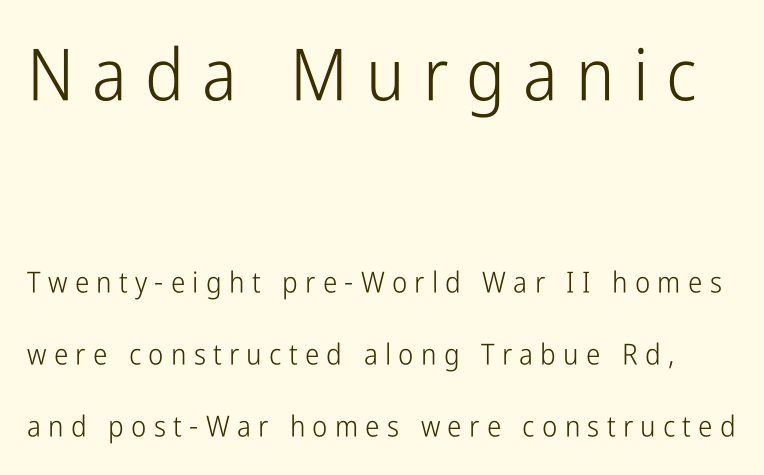
Display-style spreading of the glyphs; the letterfit is very open. Leading is clearly above the norm, producing a sparse column. Unlike a traditional serif, this face leaves its strokes unadorned. The characters are drawn with everyday or finer stroke widths.
